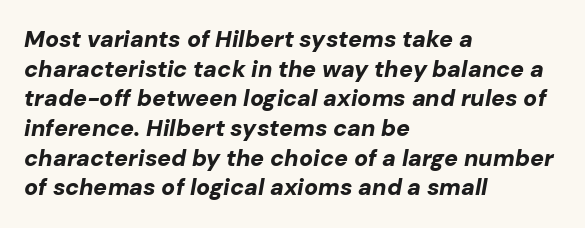
{"italic": "yes", "lean": "right", "slant_degrees": 10, "bold": "yes", "underline": "no", "align": "left", "line_spacing": "normal", "line_spacing_ratio": 1.29, "letter_spacing": "normal", "letter_spacing_em": 0.0, "glyph_px": 23}
